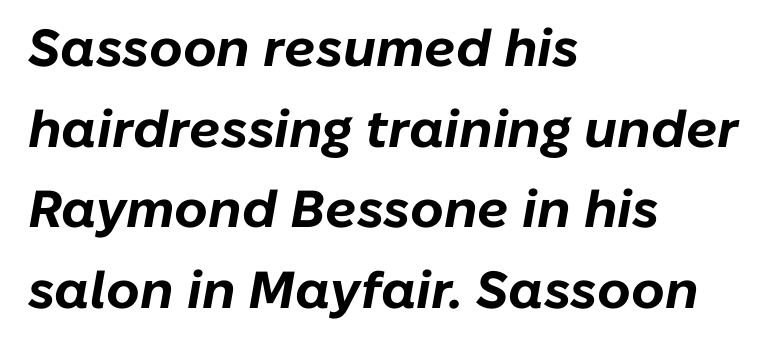
The image shows 52 px bold type, italic (leaning right); set left-aligned, normal line spacing (1.55x), normal letter spacing, not underlined; low stroke contrast and a medium x-height.
